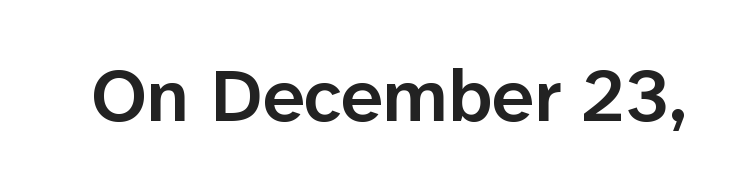
The face used here is a semibold: visibly heavier than regular, lighter than bold. Anything drawn beneath the words? Only blank space. Font category for this specimen: sans-serif. Compared with typical body copy, the letter spacing here is the same. Looks like regular typesetting: each glyph gets only the width it needs. You can tell it's not italic because the verticals are truly vertical.
